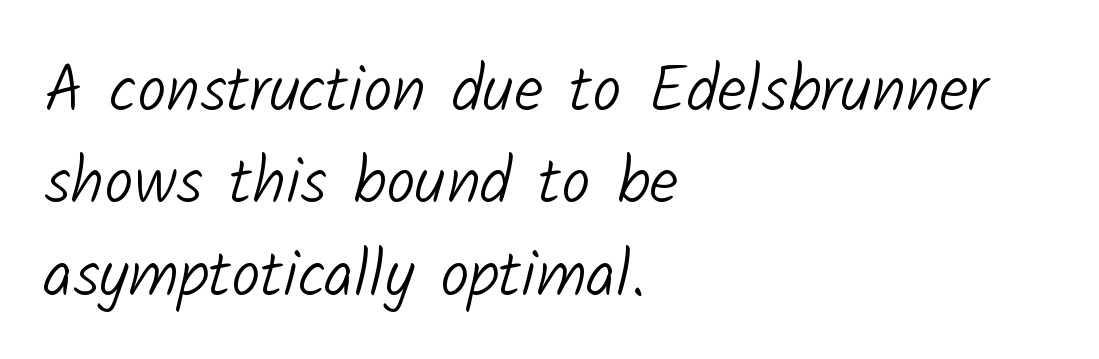
Q: Is the text bold? A: No.
Q: Is the typeface a serif or a sans-serif typeface? A: Sans-serif.
Q: Is the text underlined? A: No.
Q: How is the paragraph aligned? A: Left-aligned.
Q: Is the spacing between letters normal or unusually wide? A: Normal.
Q: Is the spacing between lines tight, normal or loose? A: Normal.
Q: Width (condensed, normal, or wide)? A: Normal.
Q: Stroke contrast? A: Low.
Q: x-height? A: Medium.
Q: Monospaced? A: No.
